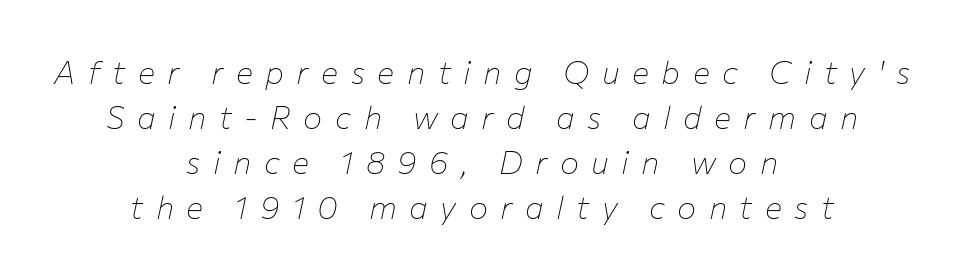
Q: Is the text bold? A: No.
Q: Is the text italic (slanted)? A: Yes, it leans right by about 12 degrees.
Q: Is the text underlined? A: No.
Q: How is the paragraph aligned? A: Centered.
Q: Is the spacing between letters normal or unusually wide? A: Unusually wide.
Q: Is the spacing between lines tight, normal or loose? A: Normal.
Q: Width (condensed, normal, or wide)? A: Normal.
Q: Stroke contrast? A: Low.
Q: x-height? A: Medium.
Q: Monospaced? A: No.
